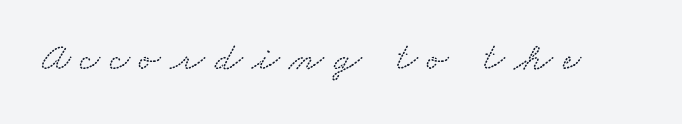
{"serif": "yes", "width": "wide", "stroke_contrast": "medium", "x_height": "small", "monospaced": "no", "underline": "no", "letter_spacing": "wide", "letter_spacing_em": 0.24, "glyph_px": 40}
